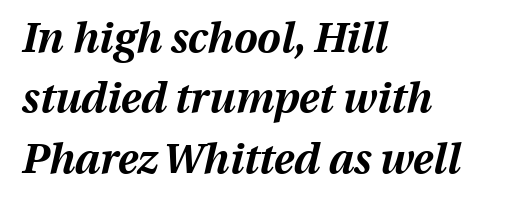
{"italic": "yes", "lean": "right", "slant_degrees": 13, "bold": "yes", "weight": "bold", "width": "normal", "stroke_contrast": "medium", "x_height": "medium", "monospaced": "no", "underline": "no", "align": "left", "line_spacing": "normal", "line_spacing_ratio": 1.44, "letter_spacing": "normal", "letter_spacing_em": 0.0, "glyph_px": 42}
